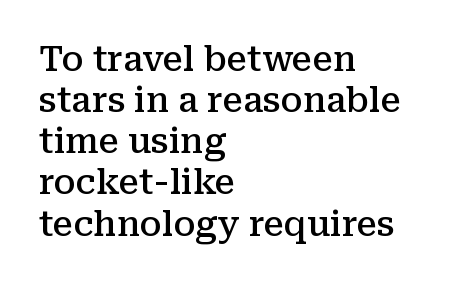
The image shows 34 px semibold serif type, upright; set left-aligned, line spacing 1.21x, normal letter spacing, not underlined; medium stroke contrast and a medium x-height.
